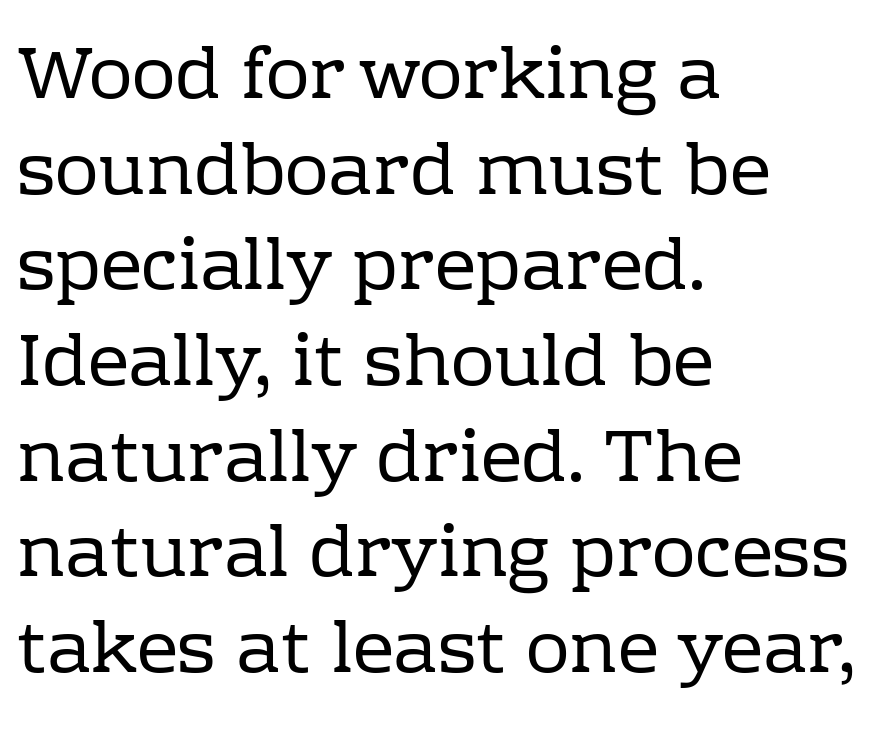
Q: Is the text bold? A: No.
Q: Is the text italic (slanted)? A: No, it is upright.
Q: Is the typeface a serif or a sans-serif typeface? A: Serif.
Q: Is the text underlined? A: No.
Q: How is the paragraph aligned? A: Left-aligned.
Q: Is the spacing between letters normal or unusually wide? A: Normal.
Q: Is the spacing between lines tight, normal or loose? A: Normal.
Q: Width (condensed, normal, or wide)? A: Normal.
Q: Stroke contrast? A: Low.
Q: x-height? A: Medium.
Q: Monospaced? A: No.
